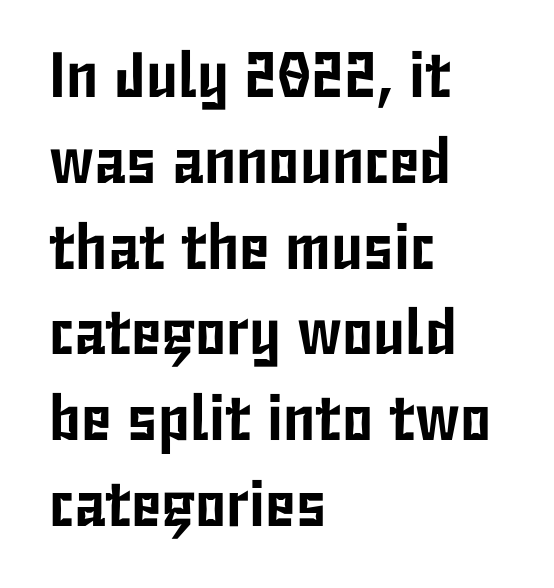
{"serif": "no", "italic": "no", "width": "condensed", "stroke_contrast": "low", "x_height": "medium", "monospaced": "no", "underline": "no", "align": "left", "line_spacing": "normal", "line_spacing_ratio": 1.34, "letter_spacing": "normal", "letter_spacing_em": 0.0, "glyph_px": 64}
